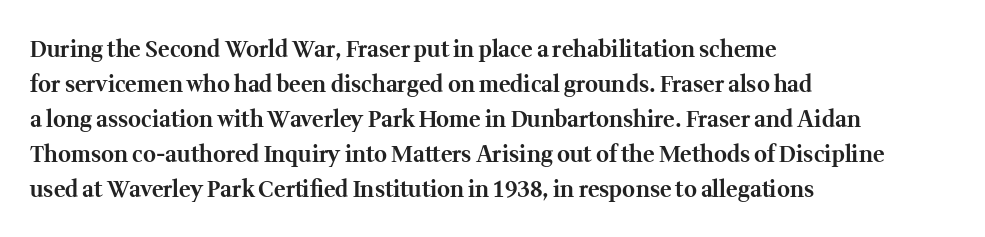
Q: Is the text bold? A: Yes.
Q: Is the text italic (slanted)? A: No, it is upright.
Q: Is the text underlined? A: No.
Q: How is the paragraph aligned? A: Left-aligned.
Q: Is the spacing between letters normal or unusually wide? A: Normal.
Q: Is the spacing between lines tight, normal or loose? A: Normal.
